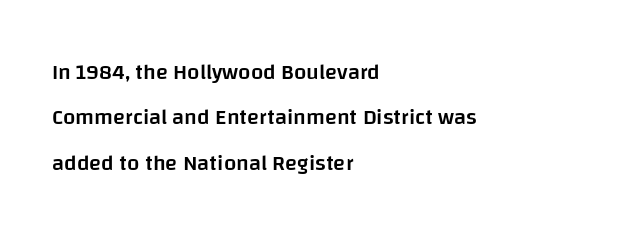
Descenders are the only things crossing below the line. Semibold letterforms, between regular and bold. The typography opts for an upright posture over an oblique one. Is the letter spacing exaggerated? No — it looks like the ordinary default. Successive baselines arrive slowly, with a big drop between each.
